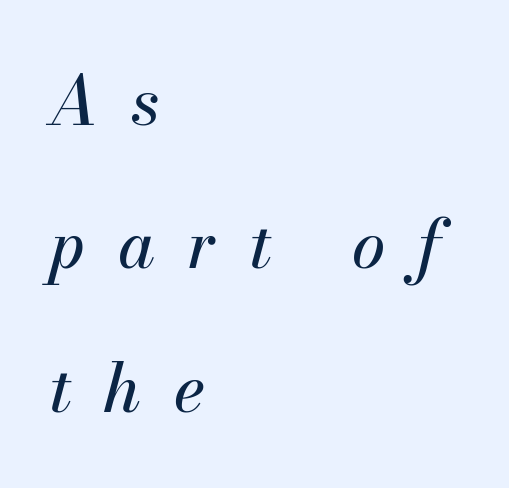
The image shows 67 px text type, italic (leaning right); set left-aligned, loose line spacing (2.14x), unusually wide letter spacing (+0.48 em), not underlined; medium stroke contrast and a small x-height.
